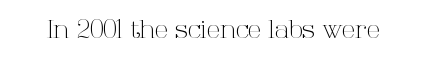
{"italic": "no", "bold": "no", "underline": "no", "letter_spacing": "normal", "letter_spacing_em": 0.0, "glyph_px": 25}
